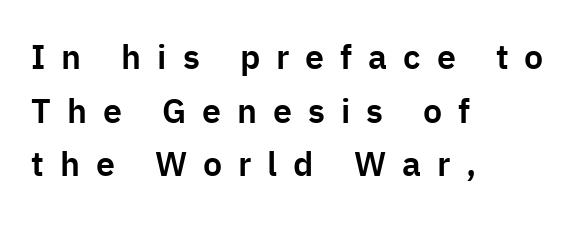
The image shows 34 px sans-serif type, upright; set left-aligned, normal line spacing (1.58x), unusually wide letter spacing (+0.47 em), not underlined; low stroke contrast and a medium x-height.
